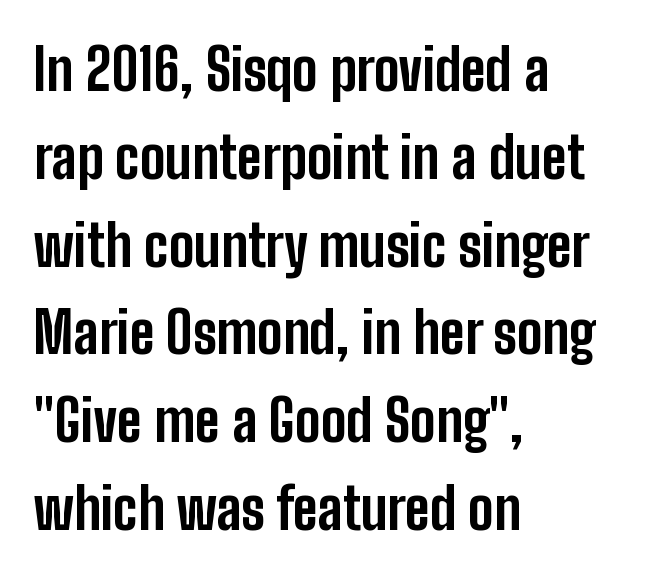
The image shows 57 px bold, condensed sans-serif type, upright; set left-aligned, normal line spacing (1.54x), normal letter spacing, not underlined; low stroke contrast and a medium x-height.
